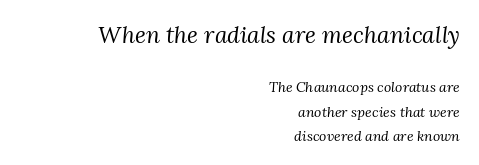
{"italic": "yes", "lean": "right", "slant_degrees": 3, "bold": "no", "underline": "no", "align": "right", "line_spacing_ratio": 1.74, "letter_spacing": "normal", "letter_spacing_em": 0.0, "larger_block": "first", "size_ratio": 1.64, "glyph_px": 23}
